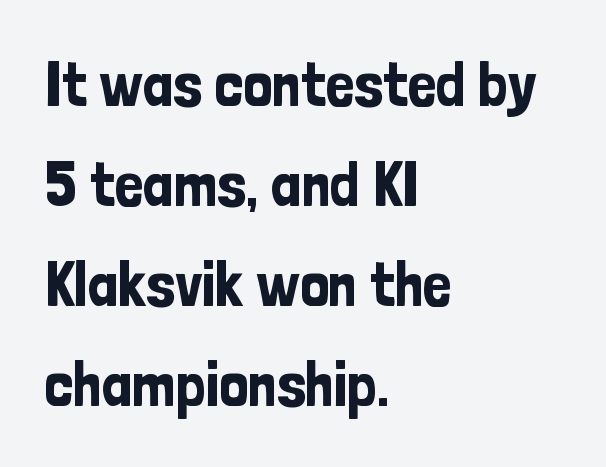
{"serif": "no", "italic": "no", "width": "condensed", "stroke_contrast": "low", "x_height": "medium", "monospaced": "no", "underline": "no", "align": "left", "line_spacing": "normal", "line_spacing_ratio": 1.56, "letter_spacing": "normal", "letter_spacing_em": 0.0, "glyph_px": 64}
